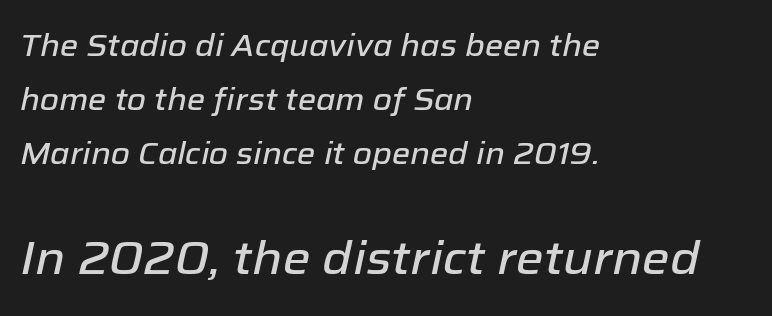
{"italic": "yes", "lean": "right", "slant_degrees": 12, "width": "normal", "stroke_contrast": "low", "x_height": "medium", "monospaced": "no", "underline": "no", "align": "left", "line_spacing_ratio": 1.75, "letter_spacing": "normal", "letter_spacing_em": 0.0, "larger_block": "second", "size_ratio": 1.52, "glyph_px": 47}
